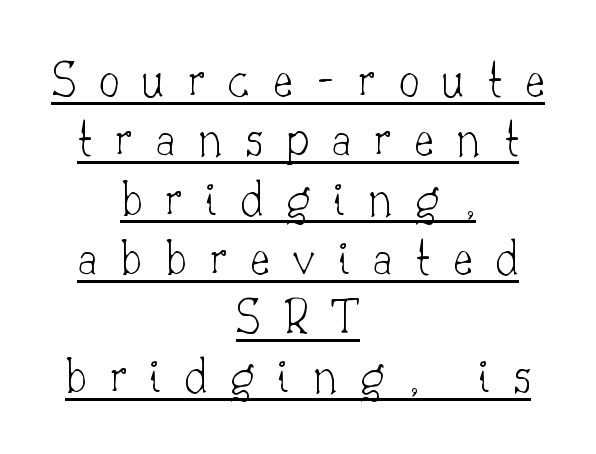
{"serif": "yes", "italic": "no", "bold": "no", "weight": "thin", "width": "normal", "stroke_contrast": "low", "x_height": "small", "monospaced": "no", "underline": "yes", "align": "center", "line_spacing": "tight", "line_spacing_ratio": 1.14, "letter_spacing": "wide", "letter_spacing_em": 0.44, "glyph_px": 52}
